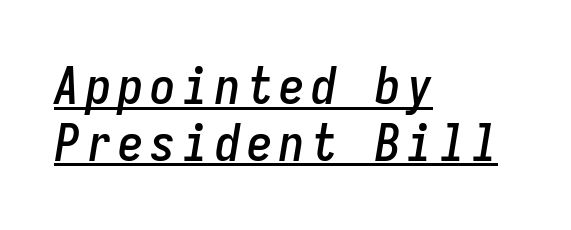
The image shows 51 px condensed type, italic (leaning right), monospaced; set left-aligned, tight line spacing (1.11x), underlined; low stroke contrast and a medium x-height.
